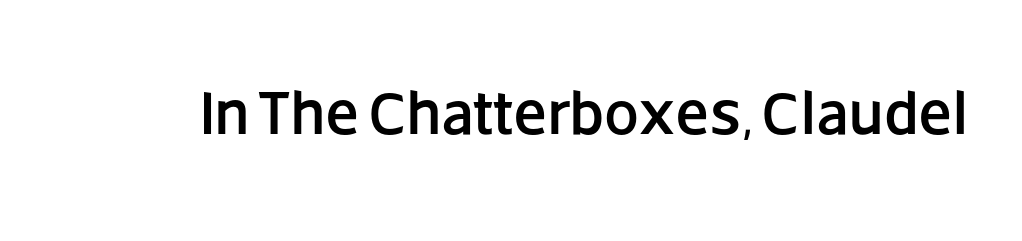
Characters remain perfectly vertical along every line. Character widths vary here, with narrow letters taking less room than wide ones. To sum up the face: it is a sans, with no serifs. Check under the words: just untouched page.
